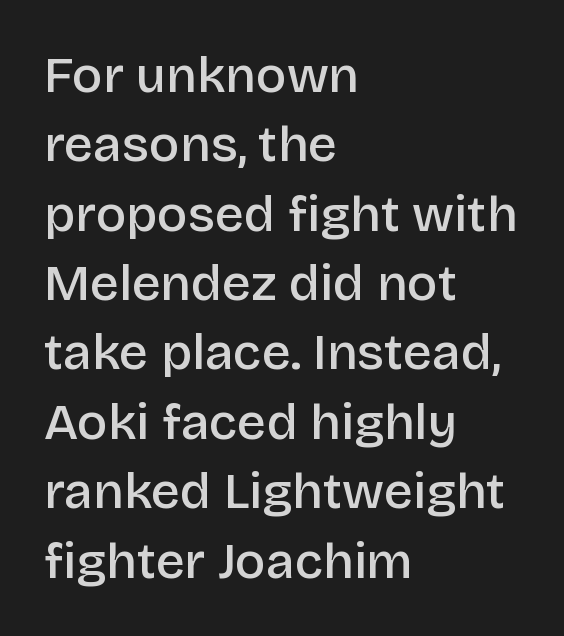
Q: Is the text bold? A: Semi-bold.
Q: Is the text italic (slanted)? A: No, it is upright.
Q: Is the typeface a serif or a sans-serif typeface? A: Sans-serif.
Q: Is the text underlined? A: No.
Q: How is the paragraph aligned? A: Left-aligned.
Q: Is the spacing between letters normal or unusually wide? A: Normal.
Q: Is the spacing between lines tight, normal or loose? A: Normal.
Q: Width (condensed, normal, or wide)? A: Normal.
Q: Stroke contrast? A: Low.
Q: x-height? A: Large.
Q: Monospaced? A: No.
